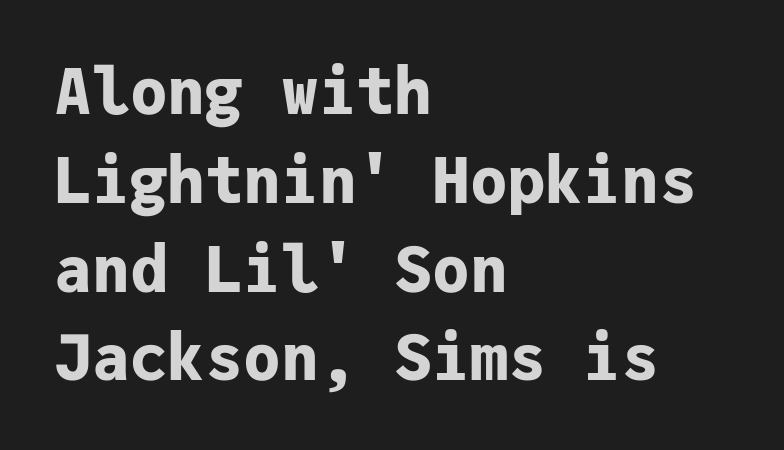
Between one letter and the next there's only the usual sliver of space. The lettering holds an erect, upright posture throughout. This rendering features lettering with no underline. This sample is left-justified, so line endings fall wherever the words run out. Is this a sans? Yes — the strokes have no serifs. How would I describe the line gaps? Plain and ordinary.
